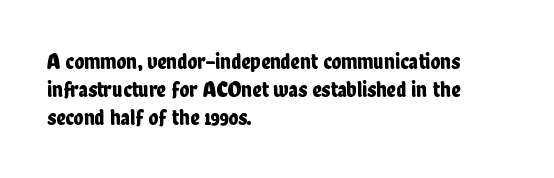
Q: Is the text italic (slanted)? A: No, it is upright.
Q: Is the text underlined? A: No.
Q: How is the paragraph aligned? A: Left-aligned.
Q: Is the spacing between letters normal or unusually wide? A: Normal.
